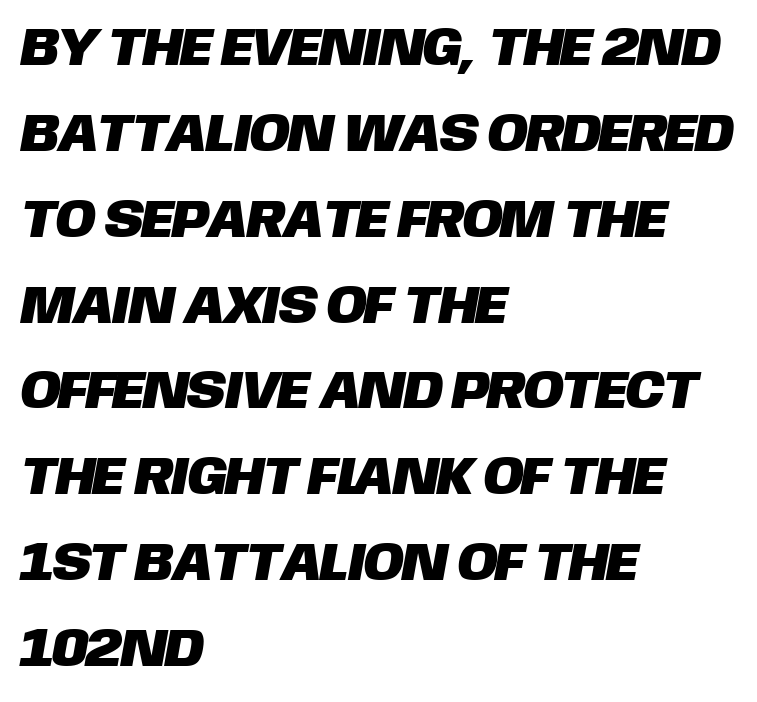
The image shows 54 px sans-serif type; set left-aligned, normal line spacing (1.59x), normal letter spacing, not underlined; low stroke contrast and a large x-height.
